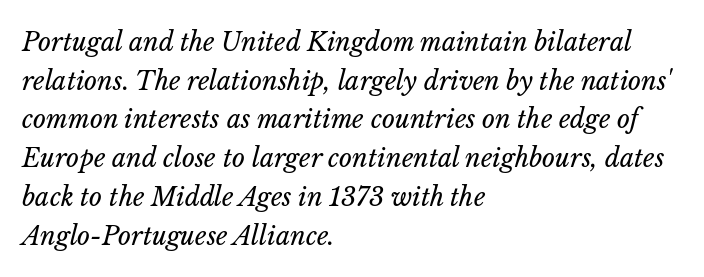
Q: Is the text bold? A: No.
Q: Is the text italic (slanted)? A: Yes, it leans right by about 14 degrees.
Q: Is the text underlined? A: No.
Q: How is the paragraph aligned? A: Left-aligned.
Q: Is the spacing between letters normal or unusually wide? A: Normal.
Q: Is the spacing between lines tight, normal or loose? A: Normal.
